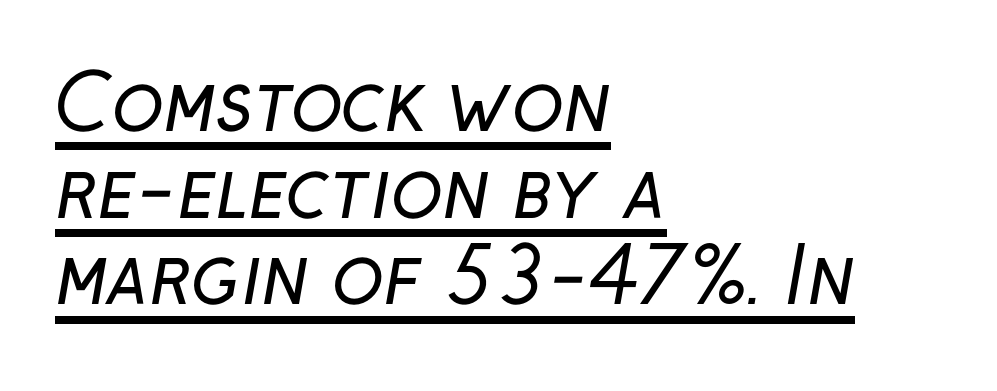
{"serif": "no", "bold": "no", "weight": "regular", "width": "normal", "stroke_contrast": "low", "x_height": "medium", "monospaced": "no", "underline": "yes", "align": "left", "line_spacing": "tight", "line_spacing_ratio": 1.14, "letter_spacing": "normal", "letter_spacing_em": 0.0, "glyph_px": 76}
